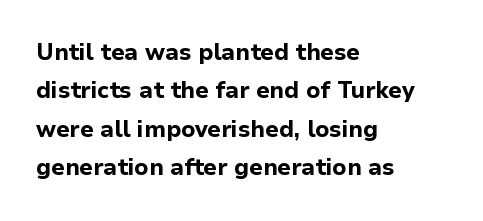
This rendering leaves character spacing at its baseline value. A roman cut, with each character standing at attention. Unmarked baselines from the first word to the last. Line spacing here is normal. A student would call this left alignment; a typographer would say flush left, rag right. Summary of weight: heavy, a full bold.
